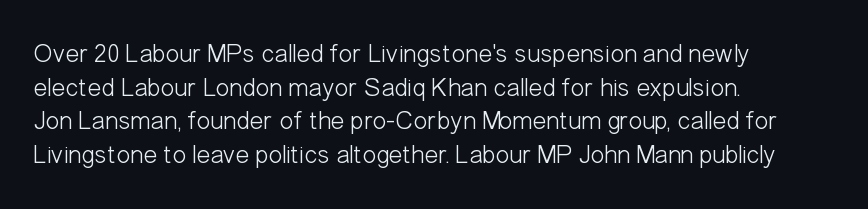
{"italic": "no", "bold": "no", "underline": "no", "align": "left", "line_spacing": "normal", "line_spacing_ratio": 1.29, "letter_spacing": "normal", "letter_spacing_em": 0.0, "glyph_px": 26}
